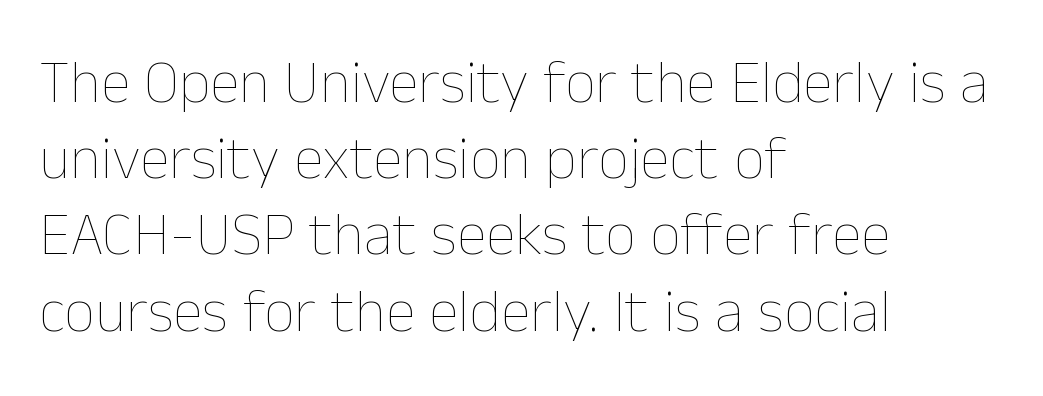
The image shows 61 px thin type, upright; set left-aligned, normal line spacing (1.25x), normal letter spacing, not underlined; low stroke contrast and a medium x-height.
